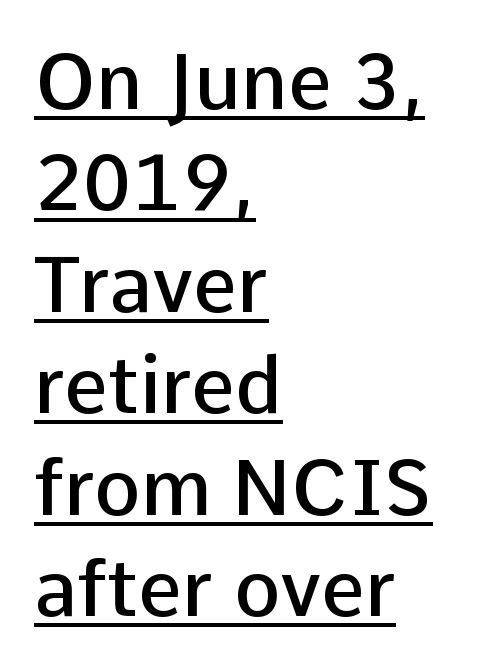
Notice how a bar underscores the lettering throughout. Character widths vary here, with narrow letters taking less room than wide ones. One-word summary of the alignment: left. When letters stand straight like this, we call the style roman or upright. The letters sit at their default tracking, neither squeezed nor spread. Honestly, the row spacing looks completely unremarkable.
